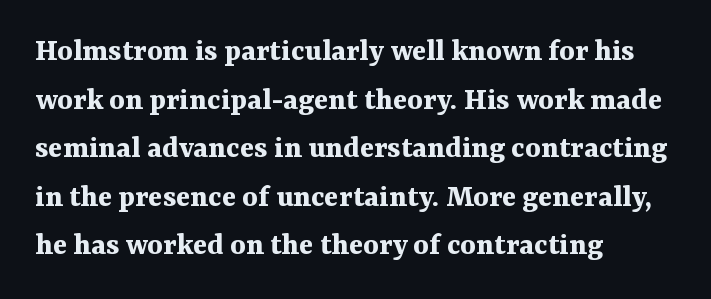
Regarding leading, the lines here are spaced in the standard way. The characters display serif detailing at their extremities. The letters advance in unequal steps, a hallmark of proportional type. These words are printed bold, with thick strokes throughout. It's the straight-up-and-down kind of type. If you drew a ruler down the left edge, every line would touch it.
